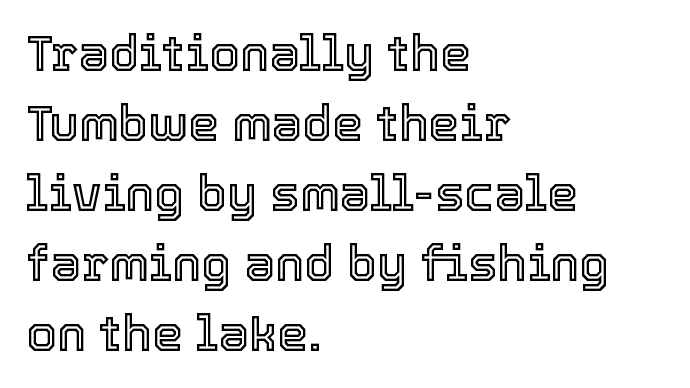
The image shows 49 px text type, upright; set left-aligned, normal line spacing (1.43x), normal letter spacing, not underlined; a medium x-height.
